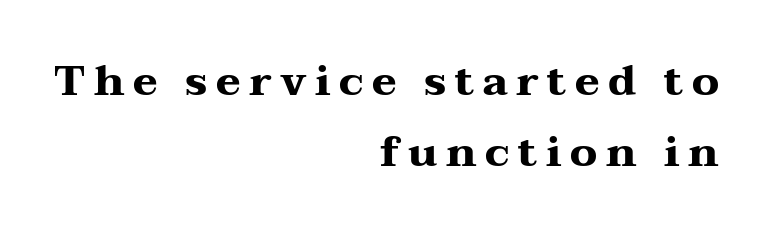
{"serif": "yes", "italic": "no", "bold": "yes", "weight": "heavy", "width": "wide", "stroke_contrast": "medium", "x_height": "medium", "monospaced": "no", "underline": "no", "align": "right", "line_spacing": "normal", "line_spacing_ratio": 1.68, "letter_spacing": "wide", "letter_spacing_em": 0.2, "glyph_px": 42}
